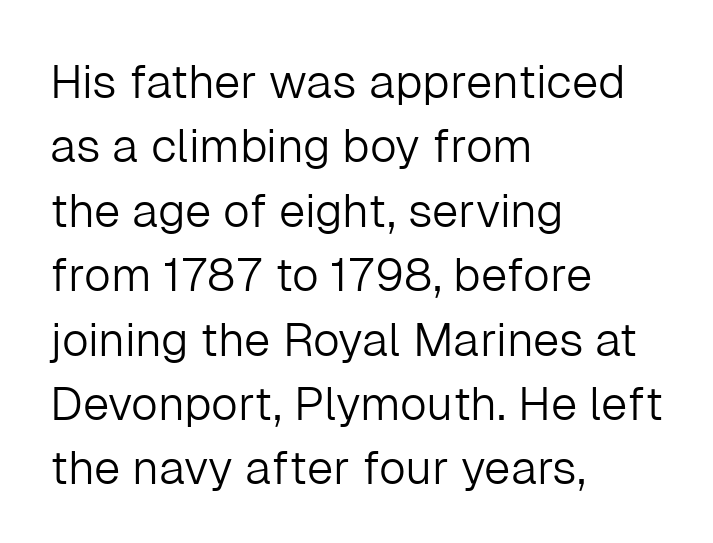
Q: Is the text bold? A: No.
Q: Is the text italic (slanted)? A: No, it is upright.
Q: Is the typeface a serif or a sans-serif typeface? A: Sans-serif.
Q: Is the text underlined? A: No.
Q: How is the paragraph aligned? A: Left-aligned.
Q: Is the spacing between letters normal or unusually wide? A: Normal.
Q: Is the spacing between lines tight, normal or loose? A: Normal.
Q: Width (condensed, normal, or wide)? A: Normal.
Q: Stroke contrast? A: Low.
Q: x-height? A: Medium.
Q: Monospaced? A: No.
